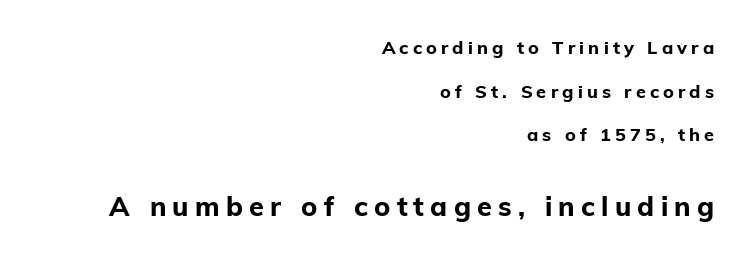
{"italic": "no", "bold": "yes", "underline": "no", "align": "right", "line_spacing": "loose", "line_spacing_ratio": 2.43, "letter_spacing": "wide", "letter_spacing_em": 0.23, "larger_block": "second", "size_ratio": 1.5, "glyph_px": 27}
